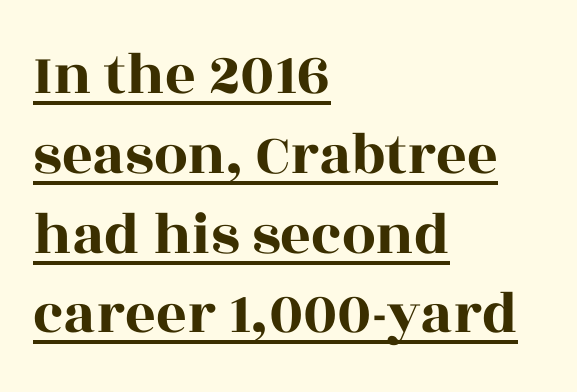
The typesetter chose a ragged-right arrangement here. Posture: vertical. These lines are composed in type with serifs. A typesetter would call this zero additional tracking. Somebody hit Ctrl+U on this one — the words are underlined.
